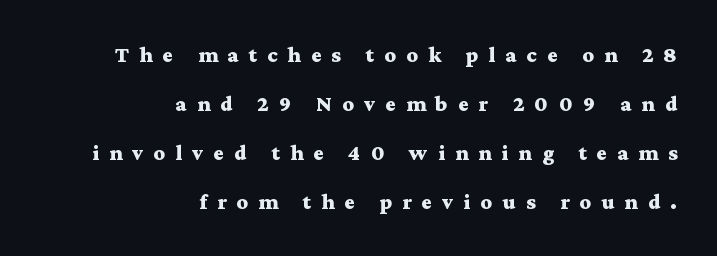
This is heavy type, rendered in bold. Tracking value appears strongly positive — letters spread wide. A typesetter would call this leading open, well beyond the default. Posture: upright roman. Just letters on the line, the space beneath them empty.
